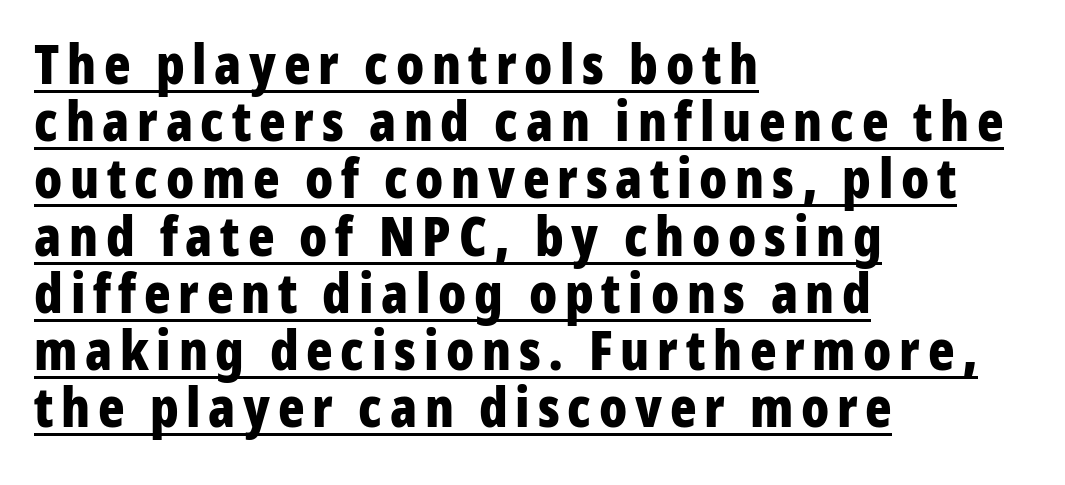
{"serif": "no", "italic": "no", "bold": "yes", "weight": "bold", "width": "condensed", "stroke_contrast": "low", "x_height": "medium", "monospaced": "no", "underline": "yes", "align": "left", "line_spacing": "tight", "line_spacing_ratio": 1.04, "glyph_px": 55}
